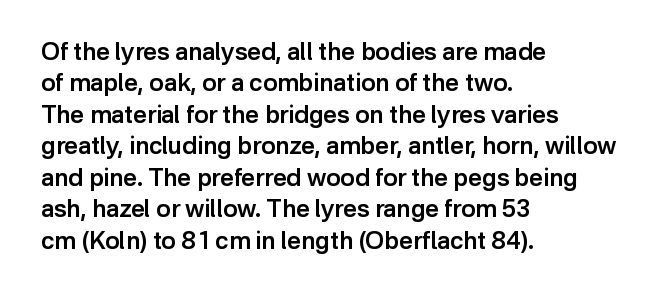
{"italic": "no", "bold": "semi", "underline": "no", "align": "left", "line_spacing": "normal", "line_spacing_ratio": 1.31, "letter_spacing": "normal", "letter_spacing_em": 0.0, "glyph_px": 24}
